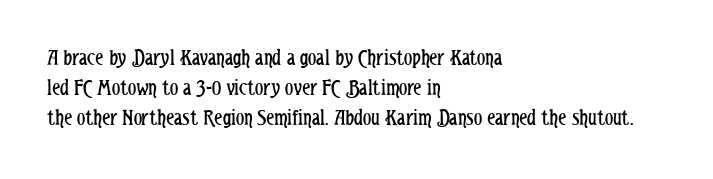
Teacher's note: observe the even left margin — that is flush-left alignment. Does extra space separate the letters? No, they use regular spacing. In terms of posture, this sample is upright. The glyphs are unaccompanied by any horizontal stroke below them. The lines sit at an ordinary, default distance from one another.
